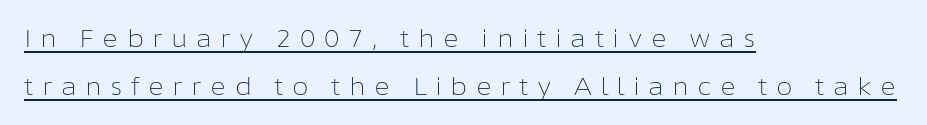
Q: Is the text bold? A: No.
Q: Is the text italic (slanted)? A: No, it is upright.
Q: Is the text underlined? A: Yes.
Q: How is the paragraph aligned? A: Left-aligned.
Q: Is the spacing between letters normal or unusually wide? A: Unusually wide.
Q: Is the spacing between lines tight, normal or loose? A: Loose.
